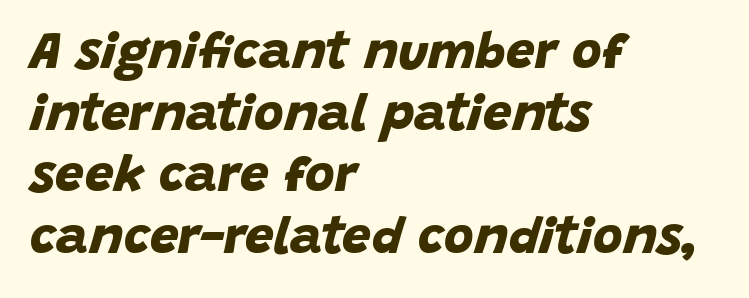
{"serif": "no", "bold": "yes", "weight": "bold", "width": "normal", "stroke_contrast": "low", "x_height": "large", "monospaced": "no", "underline": "no", "align": "left", "line_spacing_ratio": 1.21, "letter_spacing": "normal", "letter_spacing_em": 0.0, "glyph_px": 51}
